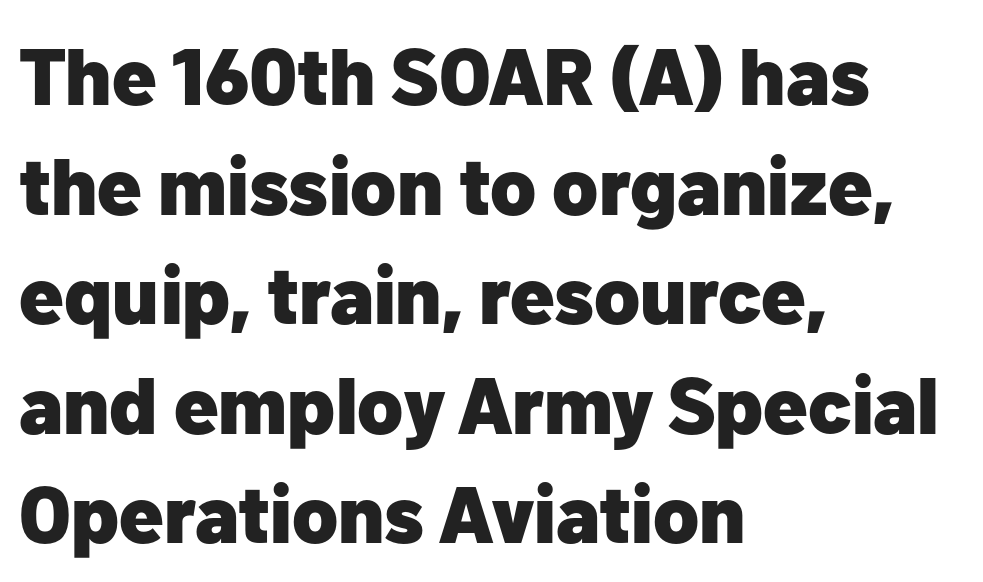
{"serif": "no", "italic": "no", "bold": "yes", "weight": "heavy", "width": "normal", "stroke_contrast": "low", "x_height": "medium", "monospaced": "no", "underline": "no", "align": "left", "line_spacing": "normal", "line_spacing_ratio": 1.37, "letter_spacing": "normal", "letter_spacing_em": 0.0, "glyph_px": 80}
